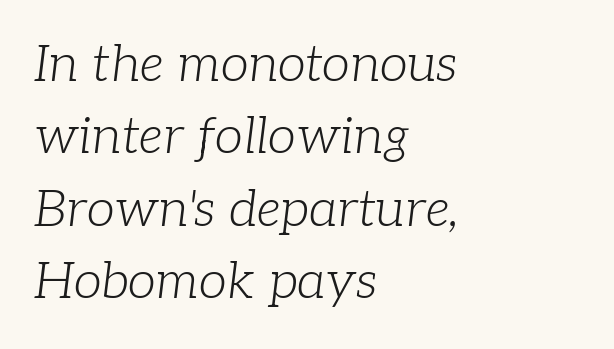
The image shows 51 px light serif type, italic (leaning right); set left-aligned, normal line spacing (1.42x), normal letter spacing, not underlined; low stroke contrast and a medium x-height.
